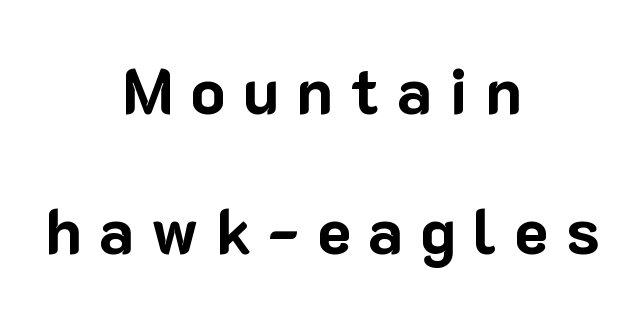
{"serif": "no", "italic": "no", "bold": "yes", "weight": "bold", "width": "normal", "stroke_contrast": "low", "x_height": "medium", "monospaced": "no", "underline": "no", "align": "center", "line_spacing": "loose", "line_spacing_ratio": 2.19, "letter_spacing": "wide", "letter_spacing_em": 0.27, "glyph_px": 64}
